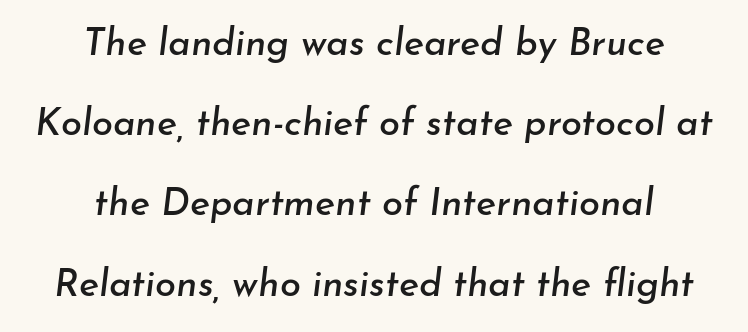
Q: Is the text italic (slanted)? A: Yes, it leans right by about 7 degrees.
Q: Is the text underlined? A: No.
Q: How is the paragraph aligned? A: Centered.
Q: Is the spacing between letters normal or unusually wide? A: Normal.
Q: Is the spacing between lines tight, normal or loose? A: Loose.
Q: Width (condensed, normal, or wide)? A: Normal.
Q: Stroke contrast? A: Low.
Q: x-height? A: Small.
Q: Monospaced? A: No.
